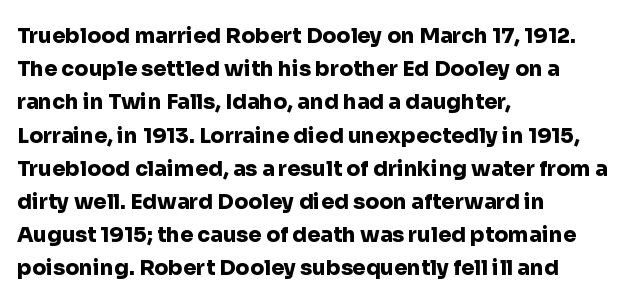
{"italic": "no", "bold": "yes", "underline": "no", "align": "left", "line_spacing": "normal", "line_spacing_ratio": 1.58, "letter_spacing": "normal", "letter_spacing_em": 0.0, "glyph_px": 21}
